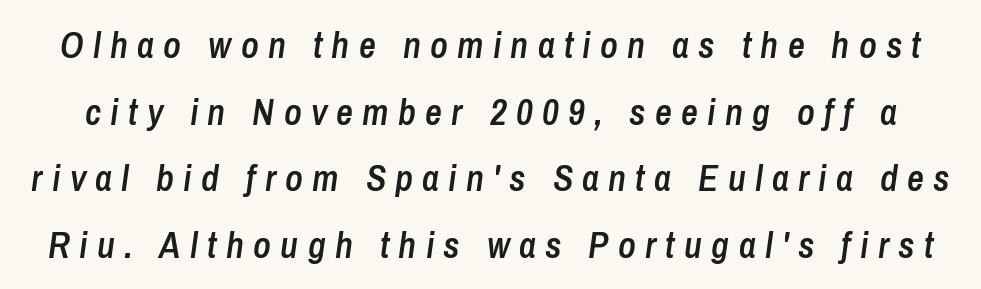
{"italic": "yes", "lean": "right", "slant_degrees": 8, "bold": "semi", "weight": "semibold", "width": "condensed", "stroke_contrast": "low", "x_height": "medium", "monospaced": "no", "underline": "no", "line_spacing_ratio": 1.8, "letter_spacing": "wide", "letter_spacing_em": 0.25, "glyph_px": 37}
